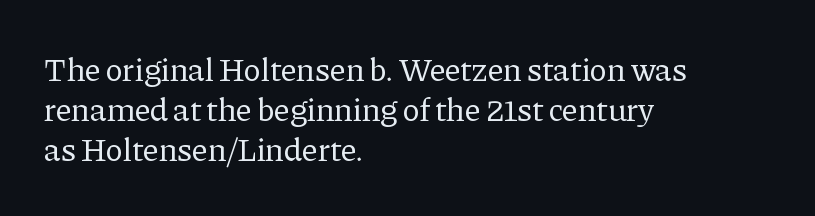
The image shows 33 px regular-weight serif type, upright; set left-aligned, line spacing 1.21x, normal letter spacing, not underlined; low stroke contrast and a medium x-height.
